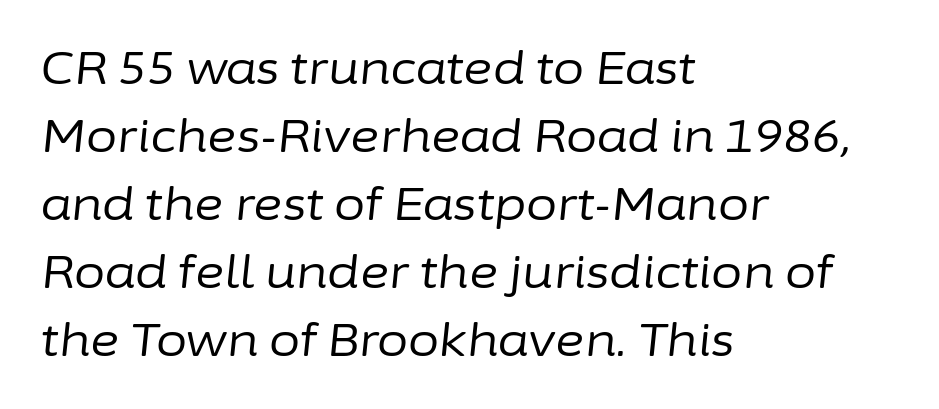
{"italic": "yes", "lean": "right", "slant_degrees": 6, "bold": "no", "weight": "regular", "width": "normal", "stroke_contrast": "low", "x_height": "medium", "monospaced": "no", "underline": "no", "align": "left", "line_spacing": "normal", "line_spacing_ratio": 1.51, "letter_spacing": "normal", "letter_spacing_em": 0.0, "glyph_px": 45}
